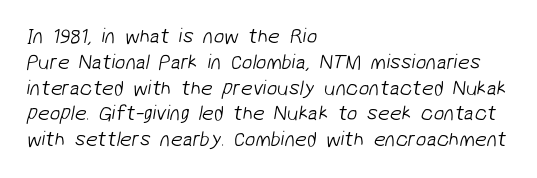
The foot of each line stays bare and open. The characters are drawn with everyday or finer stroke widths. Letter spacing: default. Line beginnings align vertically; line endings do not.
